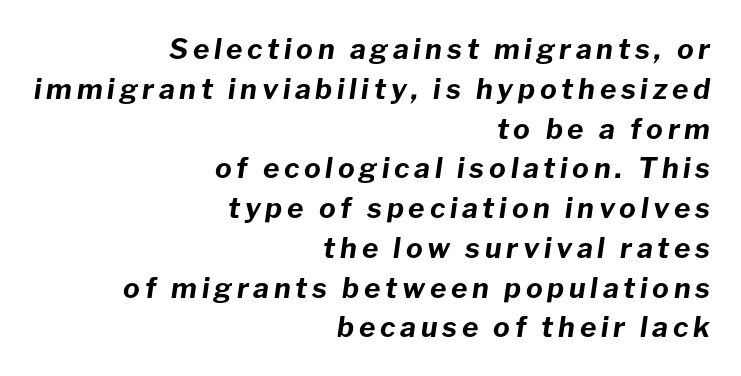
The whole block is typeset with a tilt. Caption: bold face, heavy strokes. Bare-footed words on every line. The ragged edge is on the left, which tells us the setting is flush right. Think of a printed novel: that variable character pitch is what you see here.
